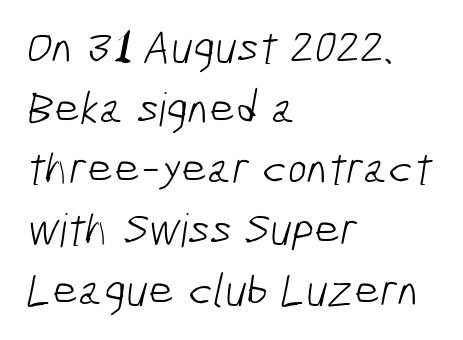
Q: Is the text bold? A: No.
Q: Is the typeface a serif or a sans-serif typeface? A: Sans-serif.
Q: Is the text underlined? A: No.
Q: How is the paragraph aligned? A: Left-aligned.
Q: Is the spacing between letters normal or unusually wide? A: Normal.
Q: Is the spacing between lines tight, normal or loose? A: Normal.
Q: Width (condensed, normal, or wide)? A: Condensed.
Q: Stroke contrast? A: Low.
Q: x-height? A: Medium.
Q: Monospaced? A: No.
